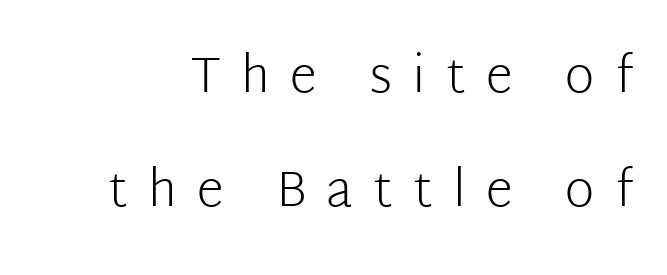
Q: Is the text bold? A: No.
Q: Is the text italic (slanted)? A: No, it is upright.
Q: Is the typeface a serif or a sans-serif typeface? A: Sans-serif.
Q: Is the text underlined? A: No.
Q: Is the spacing between letters normal or unusually wide? A: Unusually wide.
Q: Is the spacing between lines tight, normal or loose? A: Loose.
Q: Width (condensed, normal, or wide)? A: Normal.
Q: Stroke contrast? A: Low.
Q: x-height? A: Medium.
Q: Monospaced? A: No.
